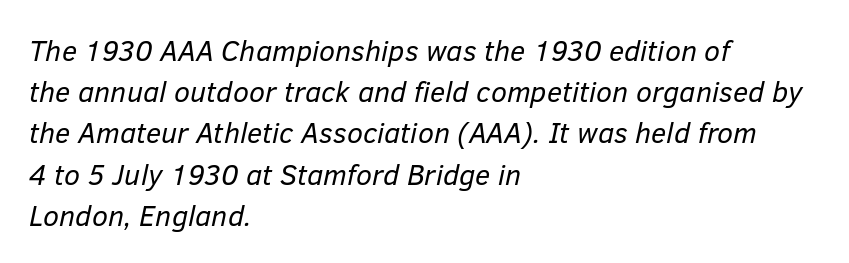
Q: Is the text bold? A: No.
Q: Is the text italic (slanted)? A: Yes, it leans right by about 12 degrees.
Q: Is the text underlined? A: No.
Q: How is the paragraph aligned? A: Left-aligned.
Q: Is the spacing between letters normal or unusually wide? A: Normal.
Q: Is the spacing between lines tight, normal or loose? A: Normal.
Q: Width (condensed, normal, or wide)? A: Normal.
Q: Stroke contrast? A: Low.
Q: x-height? A: Medium.
Q: Monospaced? A: No.
